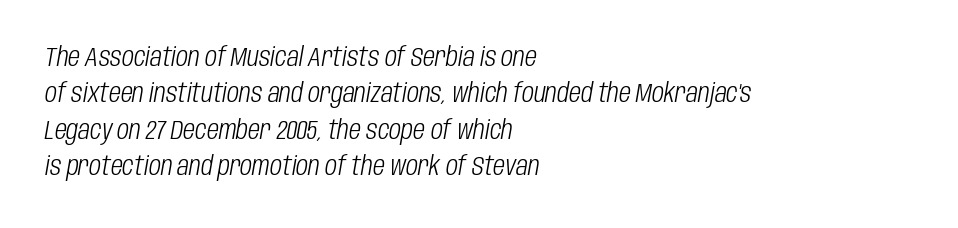
No chunkiness to these letters — they're not bold. Lines of text with bare space underneath. Leftover space on each line is placed entirely after the last word. These lines sit exactly where default settings would place them. The passage shown leans; its letterforms are oblique.
